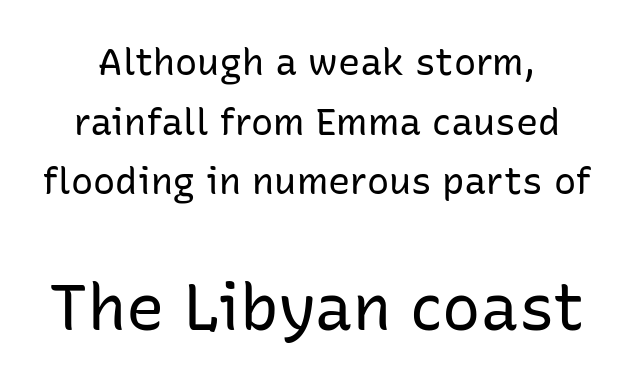
A typesetter would call this proportional, since set widths differ per character. Lines of text with bare space underneath. In terms of leading, this rendering sits right in the middle. It's the straight-up-and-down kind of type.
